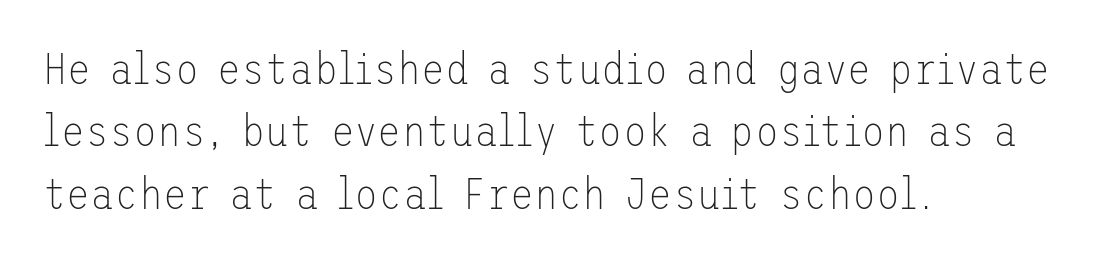
The image shows 44 px thin sans-serif type, upright; set left-aligned, normal line spacing (1.42x), normal letter spacing, not underlined; low stroke contrast and a medium x-height.
